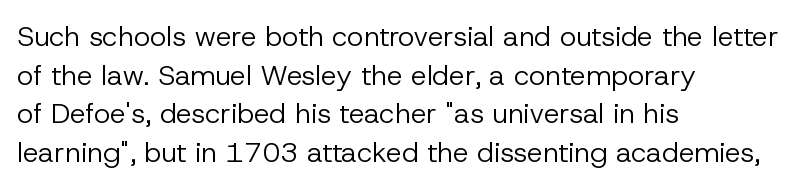
{"serif": "no", "italic": "no", "bold": "no", "weight": "regular", "width": "normal", "stroke_contrast": "low", "x_height": "medium", "monospaced": "no", "underline": "no", "align": "left", "line_spacing": "normal", "line_spacing_ratio": 1.38, "letter_spacing": "normal", "letter_spacing_em": 0.0, "glyph_px": 28}
